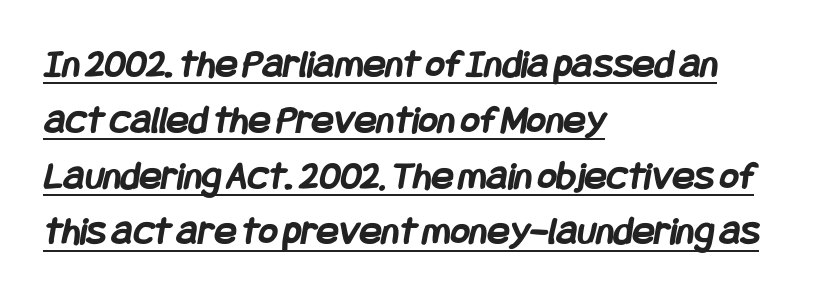
{"serif": "no", "bold": "yes", "weight": "semibold", "width": "condensed", "stroke_contrast": "low", "x_height": "large", "underline": "yes", "align": "left", "line_spacing": "normal", "line_spacing_ratio": 1.36, "letter_spacing": "normal", "letter_spacing_em": 0.0, "glyph_px": 41}
